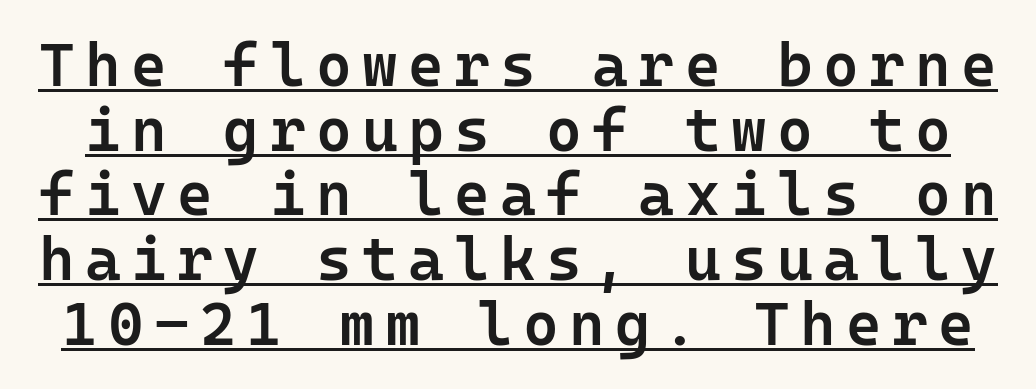
Q: Is the text bold? A: Semi-bold.
Q: Is the text italic (slanted)? A: No, it is upright.
Q: Is the typeface a serif or a sans-serif typeface? A: Sans-serif.
Q: Is the text underlined? A: Yes.
Q: Is the spacing between lines tight, normal or loose? A: Tight.
Q: Width (condensed, normal, or wide)? A: Normal.
Q: Stroke contrast? A: Low.
Q: x-height? A: Medium.
